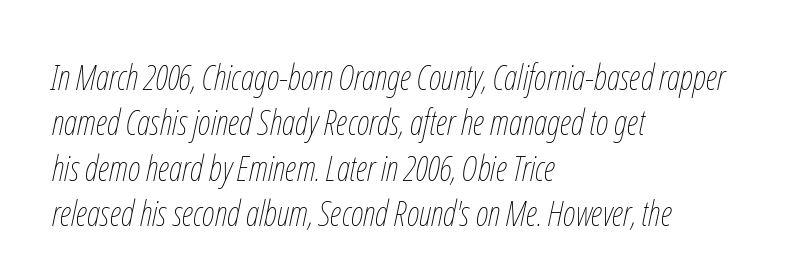
The image shows 35 px thin, condensed type, italic (leaning right); set left-aligned, normal line spacing (1.3x), normal letter spacing, not underlined; low stroke contrast and a medium x-height.
